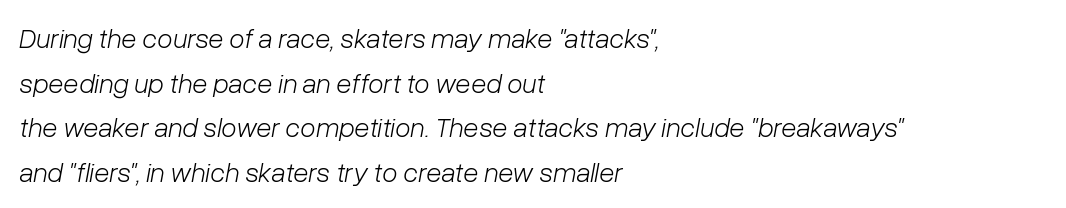
Bold? No — there's no thickening of the strokes. The setting favours the left margin, as ordinary paragraphs usually do. These lines are rendered in a variable-pitch font. Is the letter spacing exaggerated? No — it looks like the ordinary default. A clean baseline with only descenders dipping below it. Slant detected: the letters are inclined.
